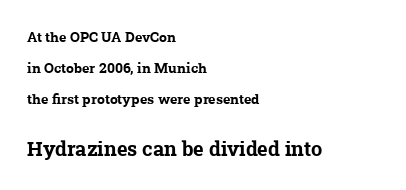
Q: Is the text bold? A: Yes.
Q: Is the text underlined? A: No.
Q: How is the paragraph aligned? A: Left-aligned.
Q: Is the spacing between letters normal or unusually wide? A: Normal.
Q: Is the spacing between lines tight, normal or loose? A: Loose.
Q: Which block of text is set in a larger size, the first (top) or the second (bottom)? A: The second (bottom) one.
